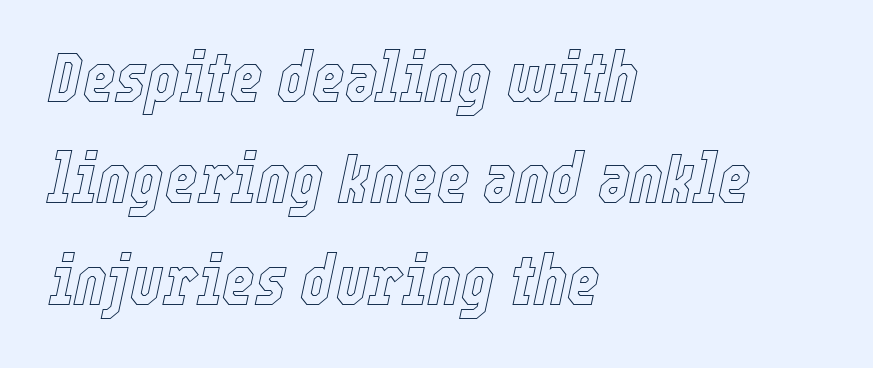
The image shows 70 px condensed type, italic (leaning right); set left-aligned, normal line spacing (1.45x), normal letter spacing, not underlined; a medium x-height.
